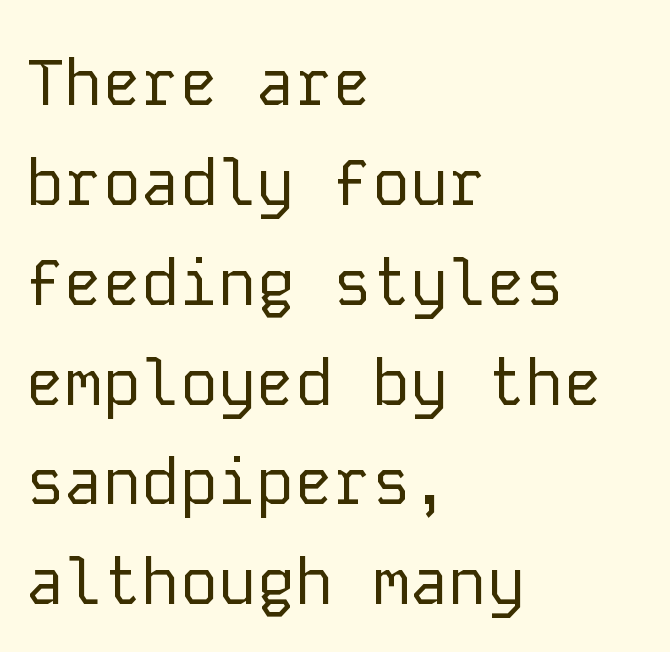
The image shows 64 px regular-weight sans-serif type, upright, monospaced; set left-aligned, normal line spacing (1.56x), normal letter spacing, not underlined; low stroke contrast and a medium x-height.
